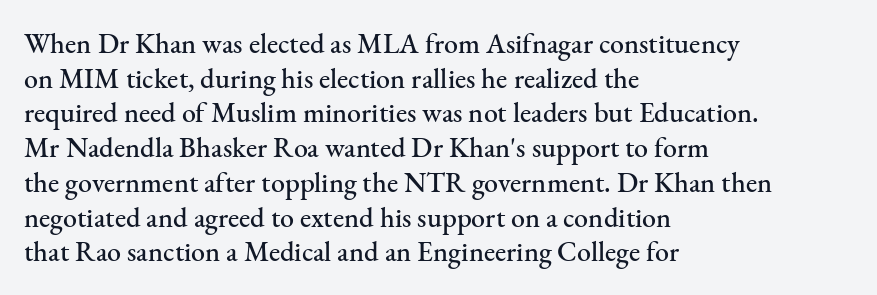
{"serif": "yes", "italic": "no", "width": "normal", "stroke_contrast": "medium", "x_height": "small", "monospaced": "no", "underline": "no", "align": "left", "line_spacing_ratio": 1.24, "letter_spacing": "normal", "letter_spacing_em": 0.0, "glyph_px": 28}
